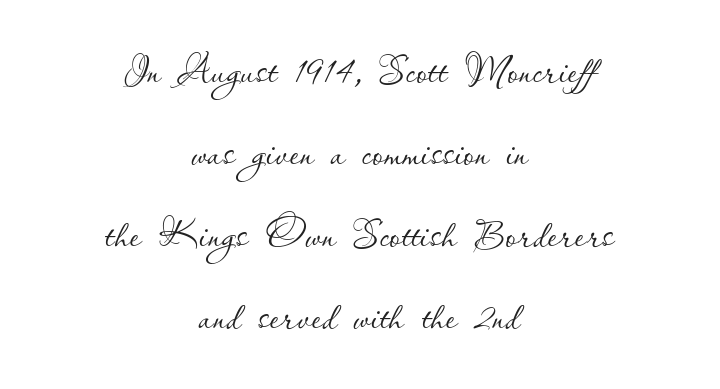
{"bold": "no", "weight": "thin", "width": "normal", "stroke_contrast": "low", "x_height": "small", "monospaced": "no", "underline": "no", "align": "center", "line_spacing": "normal", "line_spacing_ratio": 1.52, "letter_spacing": "normal", "letter_spacing_em": 0.0, "glyph_px": 54}
